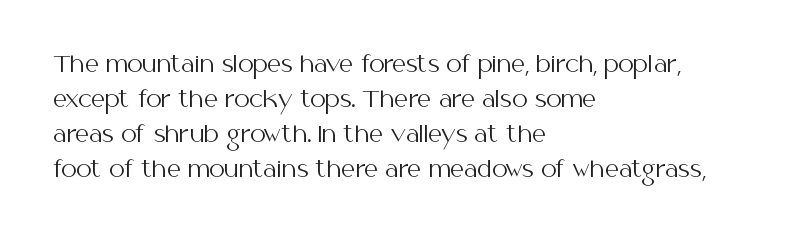
{"italic": "no", "bold": "no", "underline": "no", "align": "left", "line_spacing": "normal", "line_spacing_ratio": 1.59, "letter_spacing": "normal", "letter_spacing_em": 0.0, "glyph_px": 22}
